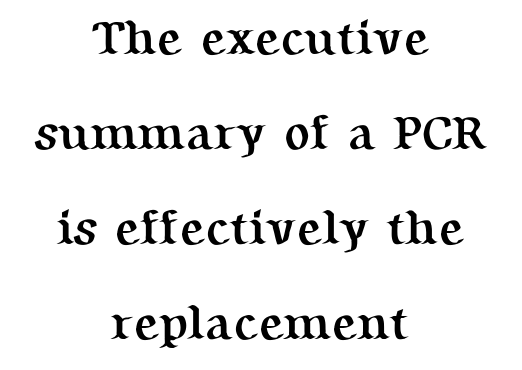
{"serif": "yes", "italic": "no", "bold": "yes", "weight": "semibold", "width": "normal", "stroke_contrast": "medium", "x_height": "medium", "monospaced": "no", "underline": "no", "align": "center", "line_spacing": "loose", "line_spacing_ratio": 1.98, "letter_spacing": "normal", "letter_spacing_em": 0.0, "glyph_px": 48}
